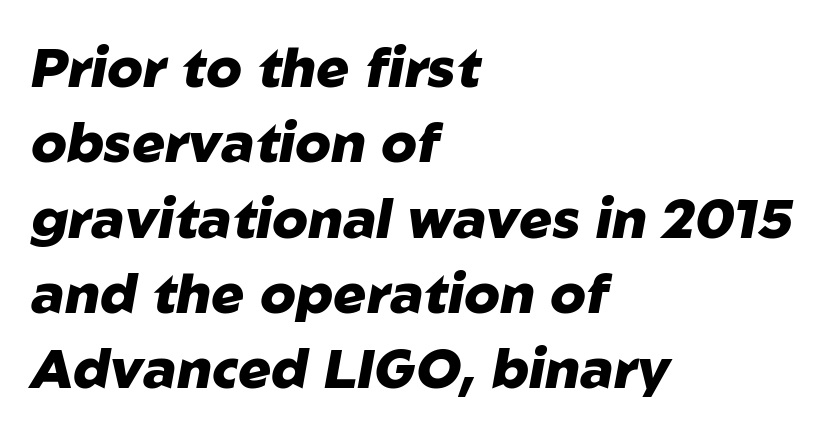
{"italic": "yes", "lean": "right", "slant_degrees": 10, "bold": "yes", "weight": "heavy", "width": "normal", "stroke_contrast": "low", "x_height": "medium", "monospaced": "no", "underline": "no", "align": "left", "line_spacing": "normal", "line_spacing_ratio": 1.37, "letter_spacing": "normal", "letter_spacing_em": 0.0, "glyph_px": 55}
